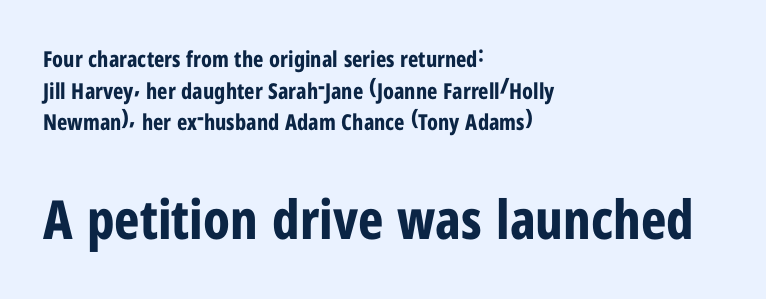
The image shows 54 px bold, condensed sans-serif type, upright; set left-aligned, normal line spacing (1.44x), normal letter spacing, not underlined; the second (bottom) block is 2.45x larger; low stroke contrast and a medium x-height.
